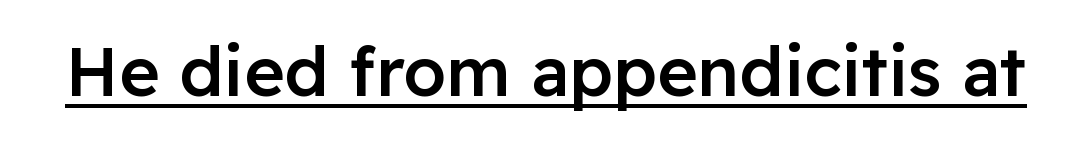
Typographically, this falls in the sans-serif category. The letters stand straight up with perfectly vertical stems. The letters advance in unequal steps, a hallmark of proportional type. The strokes are fattened partway — semibold, not bold. The specimen includes a rule beneath the text block's lines.
